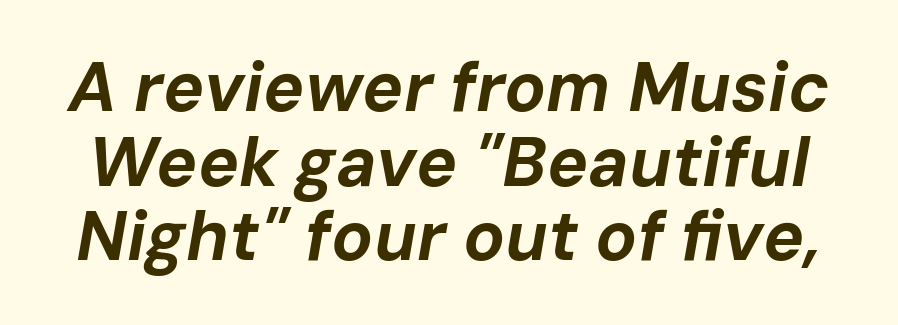
Q: Is the text bold? A: Yes.
Q: Is the text italic (slanted)? A: Yes, it leans right by about 10 degrees.
Q: Is the text underlined? A: No.
Q: Is the spacing between letters normal or unusually wide? A: Normal.
Q: Is the spacing between lines tight, normal or loose? A: Tight.
Q: Width (condensed, normal, or wide)? A: Normal.
Q: Stroke contrast? A: Low.
Q: x-height? A: Medium.
Q: Monospaced? A: No.
